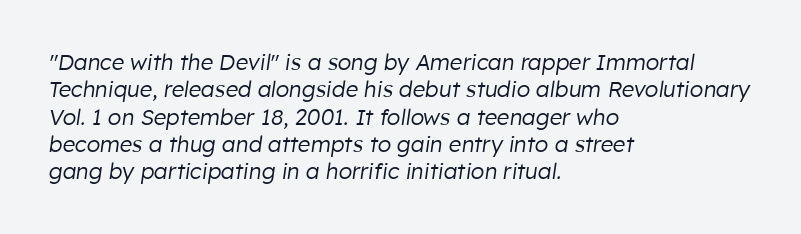
The image shows 22 px text type, italic (leaning right); set left-aligned, line spacing 1.24x, normal letter spacing, not underlined.
